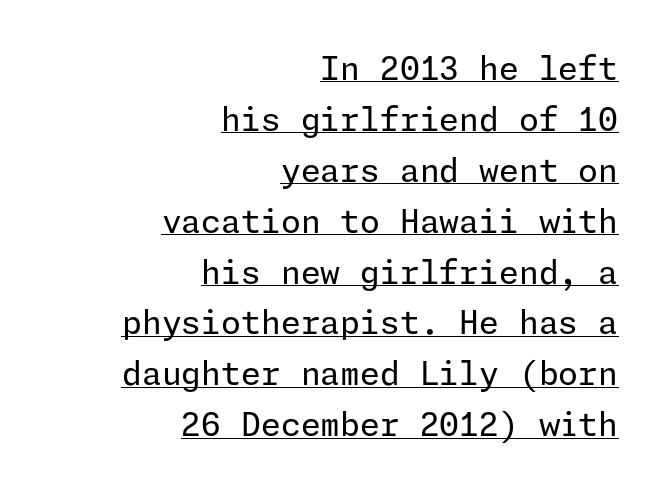
Q: Is the text bold? A: No.
Q: Is the text italic (slanted)? A: No, it is upright.
Q: Is the typeface a serif or a sans-serif typeface? A: Sans-serif.
Q: Is the text underlined? A: Yes.
Q: How is the paragraph aligned? A: Right-aligned.
Q: Is the spacing between letters normal or unusually wide? A: Normal.
Q: Is the spacing between lines tight, normal or loose? A: Normal.
Q: Width (condensed, normal, or wide)? A: Normal.
Q: Stroke contrast? A: Low.
Q: x-height? A: Medium.
